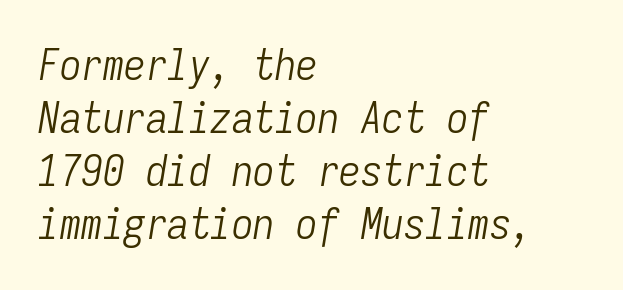
{"italic": "yes", "lean": "right", "slant_degrees": 9, "bold": "no", "weight": "light", "width": "condensed", "stroke_contrast": "low", "x_height": "medium", "monospaced": "yes", "underline": "no", "align": "left", "line_spacing_ratio": 1.23, "letter_spacing": "normal", "letter_spacing_em": 0.0, "glyph_px": 43}
